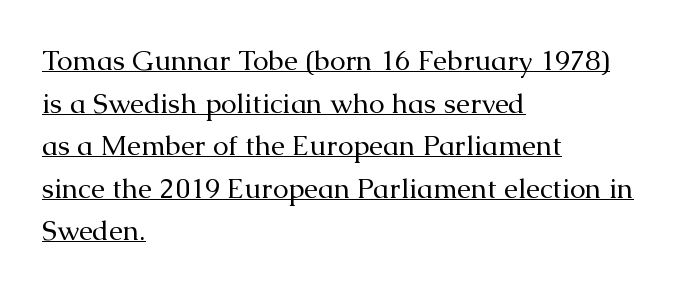
The image shows 28 px regular-weight serif type, upright; set left-aligned, normal line spacing (1.52x), normal letter spacing, underlined; medium stroke contrast and a medium x-height.
